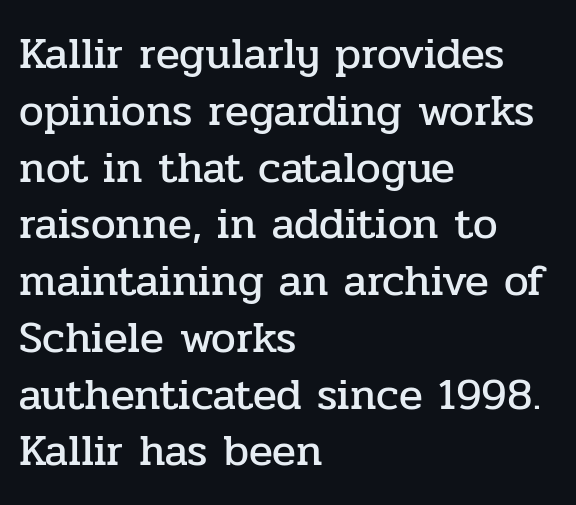
{"serif": "yes", "italic": "no", "width": "normal", "stroke_contrast": "low", "x_height": "medium", "monospaced": "no", "underline": "no", "align": "left", "line_spacing": "normal", "line_spacing_ratio": 1.29, "letter_spacing": "normal", "letter_spacing_em": 0.0, "glyph_px": 44}
